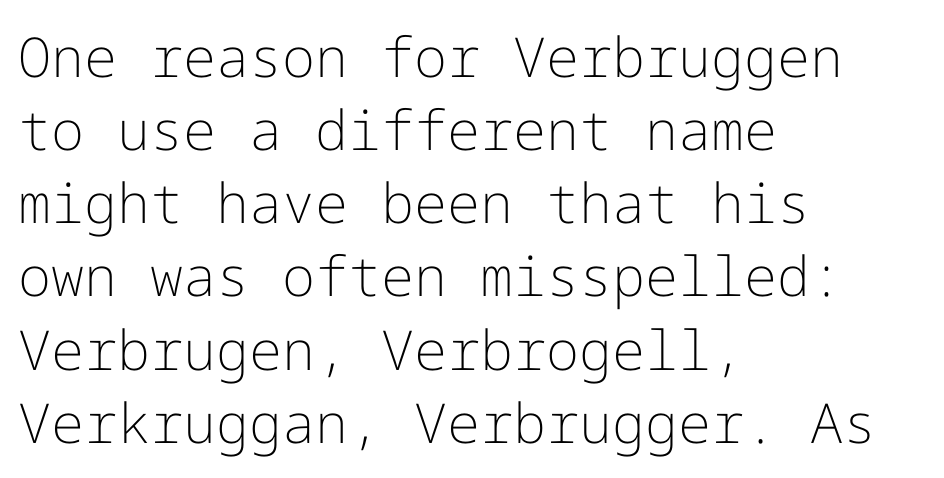
You can tell it's not italic because the verticals are truly vertical. The letters sit at their default tracking, neither squeezed nor spread. Serif or sans? Sans — the stroke terminals are bare. One-word summary of the alignment: left. Bold? No — there's no thickening of the strokes. Interline gaps are of average width in this sample.
